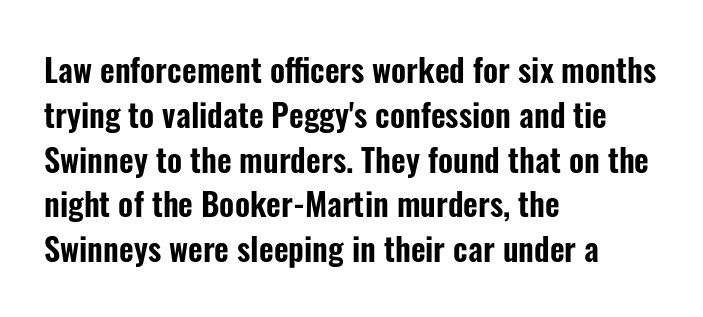
{"serif": "no", "italic": "no", "width": "condensed", "stroke_contrast": "low", "x_height": "medium", "monospaced": "no", "underline": "no", "align": "left", "line_spacing": "normal", "line_spacing_ratio": 1.4, "letter_spacing": "normal", "letter_spacing_em": 0.0, "glyph_px": 32}
